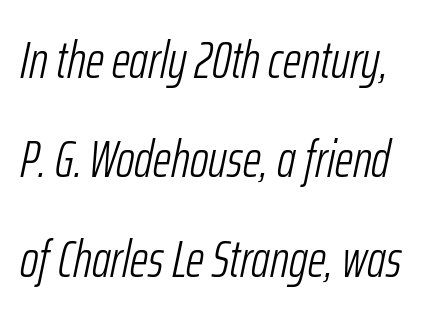
{"italic": "yes", "lean": "right", "slant_degrees": 12, "bold": "no", "weight": "light", "width": "condensed", "stroke_contrast": "low", "x_height": "medium", "monospaced": "no", "underline": "no", "line_spacing": "loose", "line_spacing_ratio": 1.95, "letter_spacing": "normal", "letter_spacing_em": 0.0, "glyph_px": 51}
